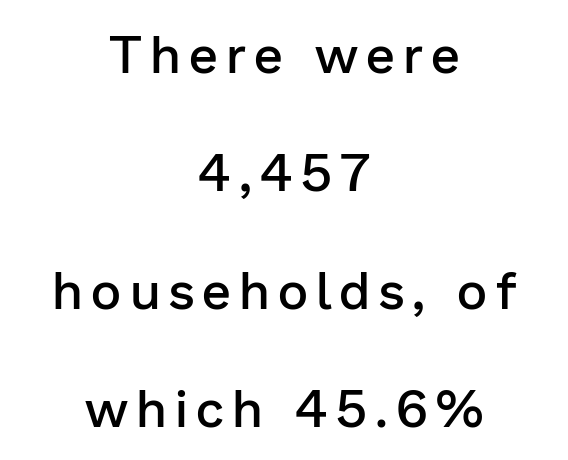
Q: Is the text bold? A: Semi-bold.
Q: Is the text italic (slanted)? A: No, it is upright.
Q: Is the typeface a serif or a sans-serif typeface? A: Sans-serif.
Q: Is the text underlined? A: No.
Q: How is the paragraph aligned? A: Centered.
Q: Is the spacing between lines tight, normal or loose? A: Loose.
Q: Width (condensed, normal, or wide)? A: Normal.
Q: Stroke contrast? A: Low.
Q: x-height? A: Medium.
Q: Monospaced? A: No.
